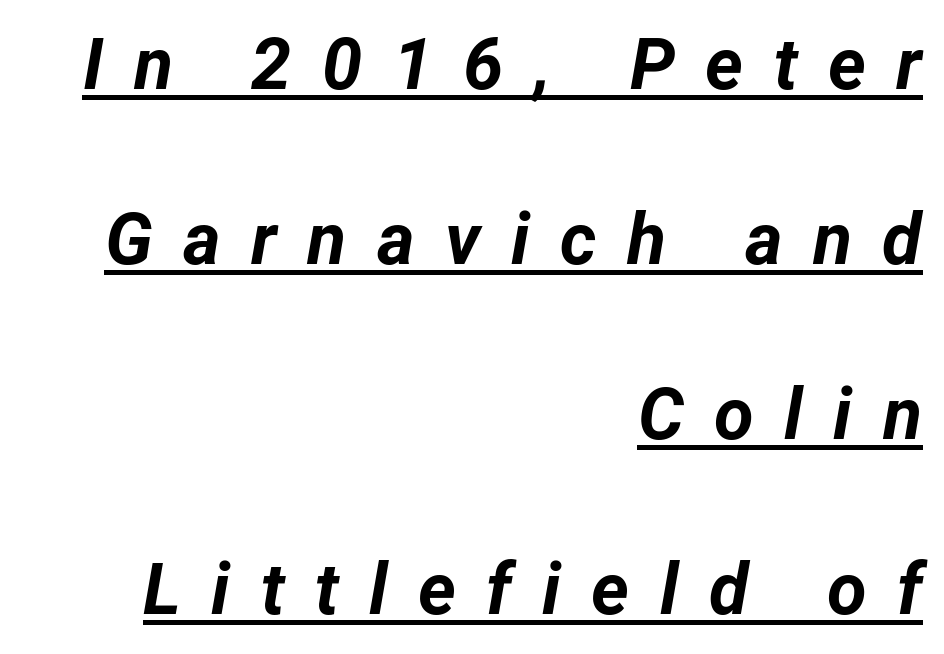
Q: Is the text bold? A: Yes.
Q: Is the text italic (slanted)? A: Yes, it leans right by about 12 degrees.
Q: Is the text underlined? A: Yes.
Q: How is the paragraph aligned? A: Right-aligned.
Q: Is the spacing between letters normal or unusually wide? A: Unusually wide.
Q: Is the spacing between lines tight, normal or loose? A: Loose.
Q: Width (condensed, normal, or wide)? A: Normal.
Q: Stroke contrast? A: Low.
Q: x-height? A: Medium.
Q: Monospaced? A: No.
